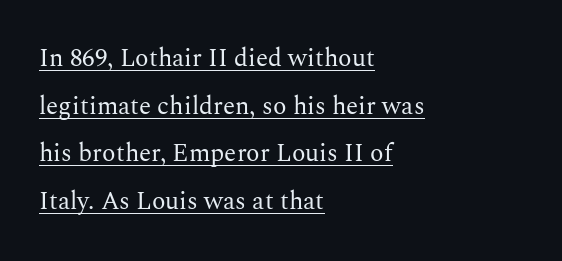
The image shows 25 px text type, upright; set left-aligned, loose line spacing (1.91x), normal letter spacing, underlined.
